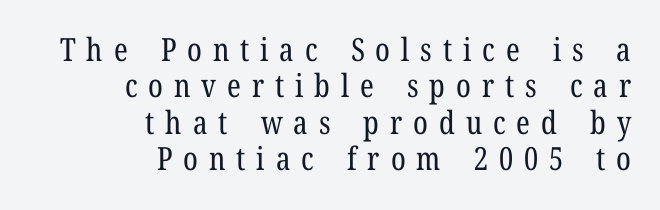
In terms of leading, this rendering errs on the cramped side. Counters stay open thanks to moderate or lighter strokes. The typeface chosen for these lines features serifs. The letters advance in unequal steps, a hallmark of proportional type. This rendering widens character spacing well past its baseline value.
